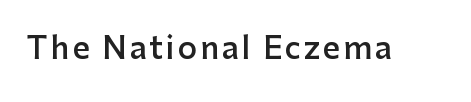
The image shows 30 px semibold sans-serif type, upright; set not underlined; low stroke contrast and a medium x-height.
